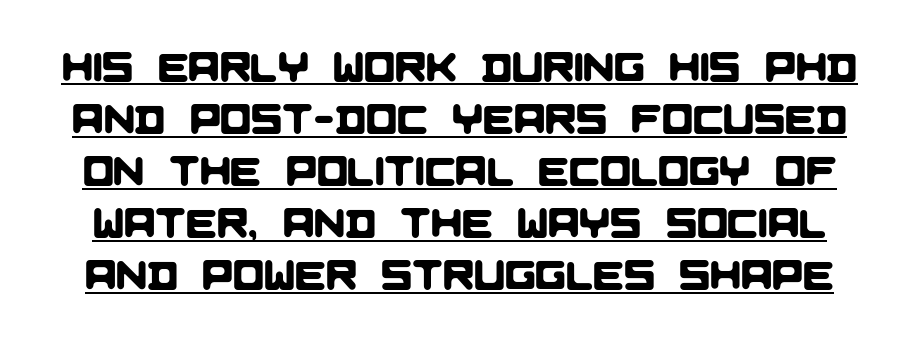
Q: Is the typeface a serif or a sans-serif typeface? A: Sans-serif.
Q: Is the text underlined? A: Yes.
Q: Is the spacing between letters normal or unusually wide? A: Normal.
Q: Is the spacing between lines tight, normal or loose? A: Normal.
Q: Width (condensed, normal, or wide)? A: Normal.
Q: Stroke contrast? A: Low.
Q: x-height? A: Large.
Q: Monospaced? A: No.
